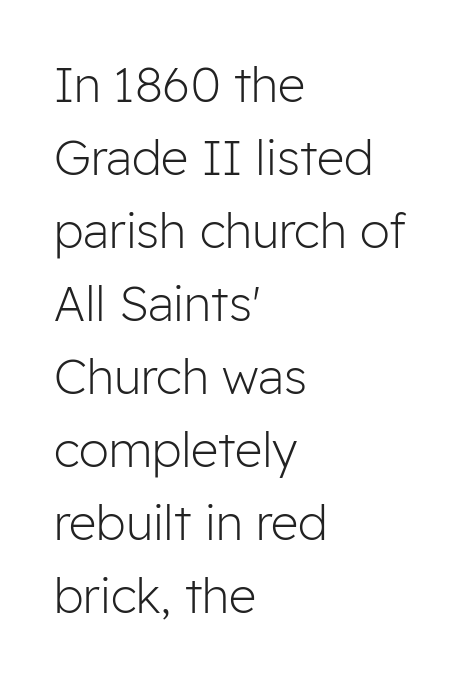
The image shows 48 px light sans-serif type, upright; set left-aligned, normal line spacing (1.52x), normal letter spacing, not underlined; low stroke contrast and a medium x-height.
